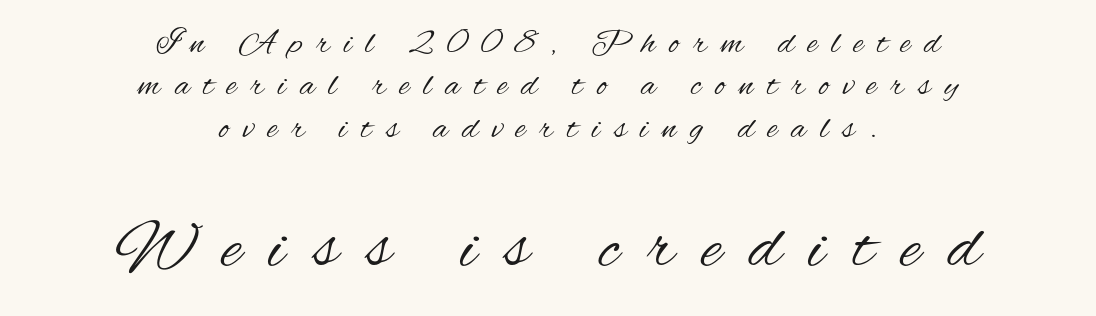
The image shows 70 px regular-weight, condensed sans-serif type; set centered, line spacing 1.21x, unusually wide letter spacing (+0.4 em), not underlined; the second (bottom) block is 2.0x larger; medium stroke contrast and a small x-height.
